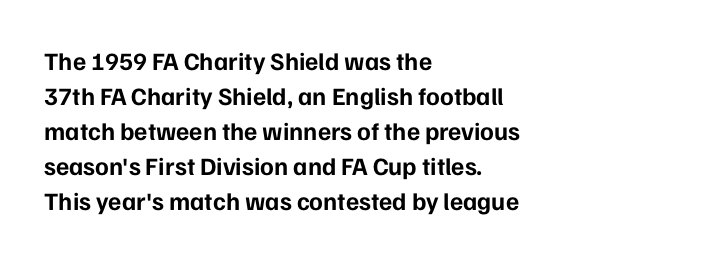
{"italic": "no", "bold": "yes", "underline": "no", "align": "left", "line_spacing": "normal", "line_spacing_ratio": 1.4, "letter_spacing": "normal", "letter_spacing_em": 0.0, "glyph_px": 25}
